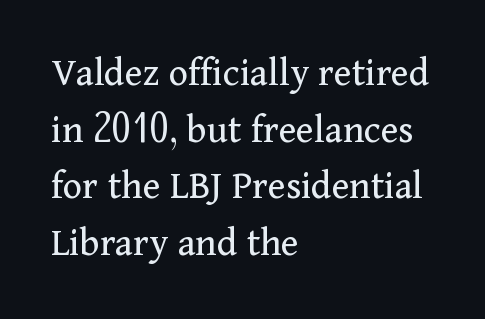
The image shows 41 px regular-weight serif type, upright; set left-aligned, normal line spacing (1.38x), normal letter spacing, not underlined; medium stroke contrast and a medium x-height.
